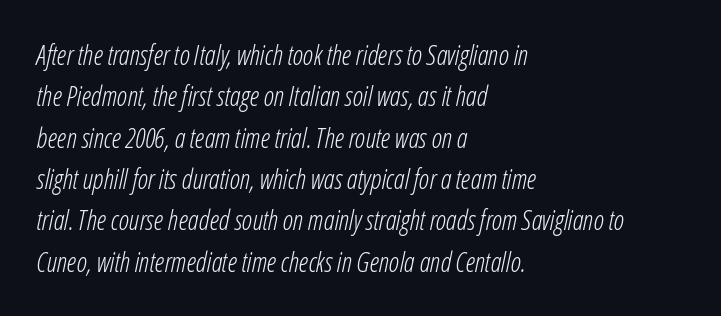
Q: Is the text bold? A: No.
Q: Is the text italic (slanted)? A: Yes, it leans right by about 12 degrees.
Q: Is the text underlined? A: No.
Q: How is the paragraph aligned? A: Left-aligned.
Q: Is the spacing between letters normal or unusually wide? A: Normal.
Q: Is the spacing between lines tight, normal or loose? A: Normal.
